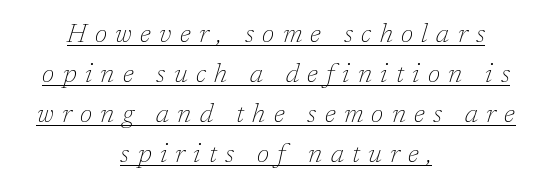
Q: Is the text bold? A: No.
Q: Is the text italic (slanted)? A: Yes, it leans right by about 17 degrees.
Q: Is the text underlined? A: Yes.
Q: How is the paragraph aligned? A: Centered.
Q: Is the spacing between letters normal or unusually wide? A: Unusually wide.
Q: Is the spacing between lines tight, normal or loose? A: Normal.
